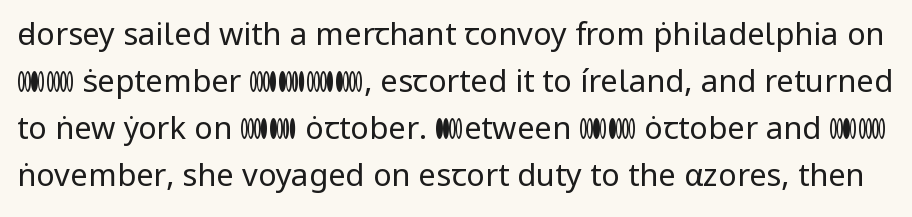
The foot of each line stays bare and open. Nope, not italic — everything's standing straight. Looks like regular typesetting: each glyph gets only the width it needs. No extra ink here — the face is not bold. Observe the ordinary spacing: letters are neighbours, not strangers. Each letter's strokes conclude bluntly, with no projecting serifs.
